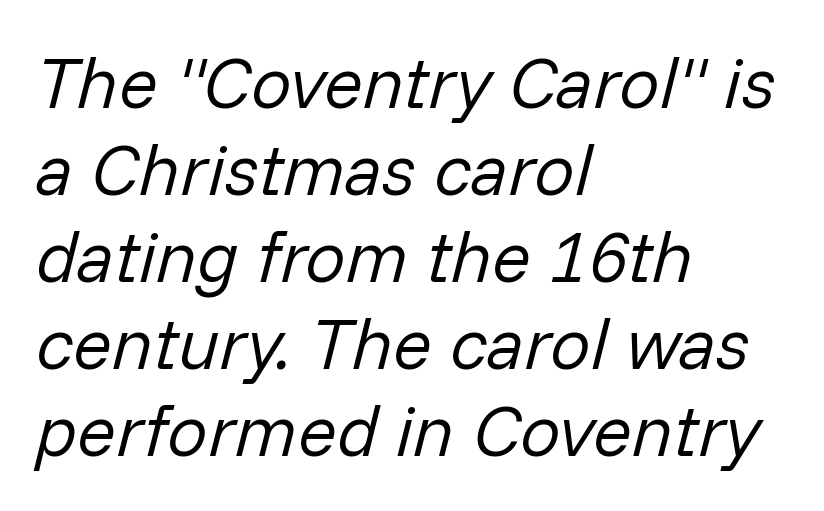
Q: Is the text bold? A: No.
Q: Is the text italic (slanted)? A: Yes, it leans right by about 14 degrees.
Q: Is the text underlined? A: No.
Q: How is the paragraph aligned? A: Left-aligned.
Q: Is the spacing between letters normal or unusually wide? A: Normal.
Q: Width (condensed, normal, or wide)? A: Normal.
Q: Stroke contrast? A: Low.
Q: x-height? A: Medium.
Q: Monospaced? A: No.
